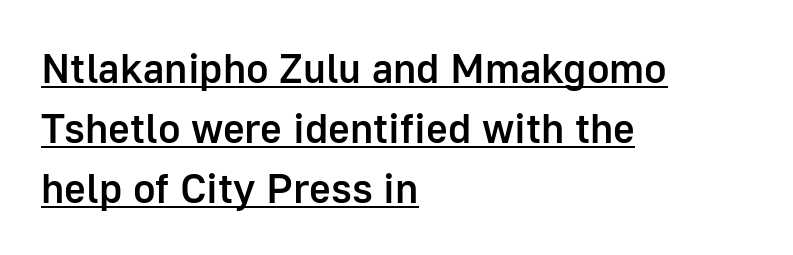
The image shows 42 px semibold sans-serif type, upright; set left-aligned, normal line spacing (1.43x), normal letter spacing, underlined; low stroke contrast and a medium x-height.
